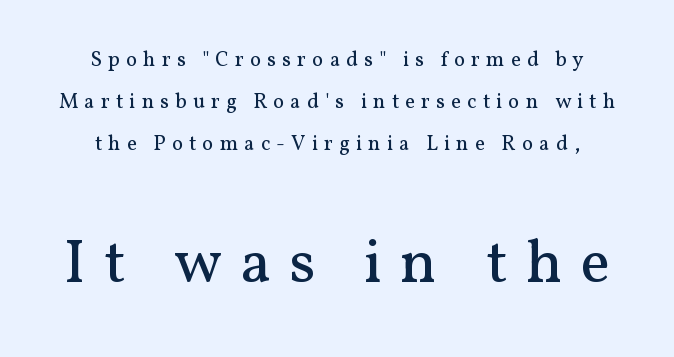
{"serif": "yes", "italic": "no", "bold": "no", "weight": "regular", "width": "normal", "stroke_contrast": "medium", "x_height": "medium", "monospaced": "no", "underline": "no", "align": "center", "line_spacing": "loose", "line_spacing_ratio": 2.01, "letter_spacing": "wide", "letter_spacing_em": 0.29, "larger_block": "second", "size_ratio": 2.95, "glyph_px": 62}
